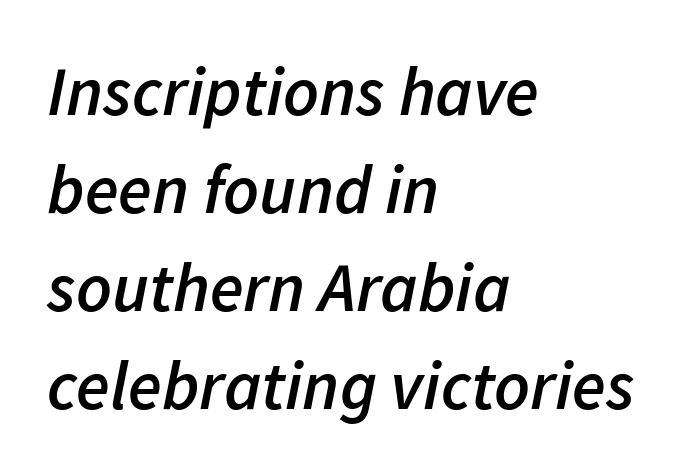
The image shows 69 px semibold type, italic (leaning right); set left-aligned, normal line spacing (1.42x), normal letter spacing, not underlined; low stroke contrast and a medium x-height.
